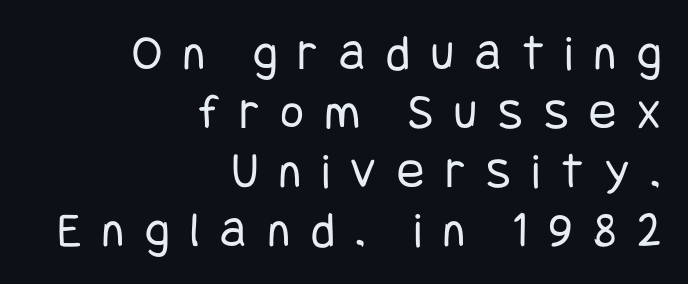
The image shows 51 px regular-weight, condensed sans-serif type, upright; set right-aligned, line spacing 1.16x, unusually wide letter spacing (+0.41 em), not underlined; low stroke contrast and a large x-height.
